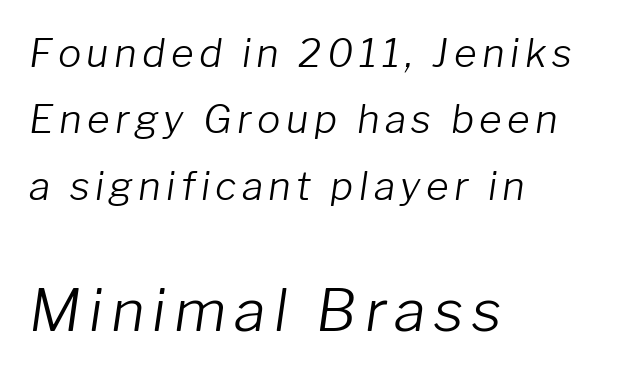
The image shows 58 px light type, italic (leaning right); set left-aligned, normal line spacing (1.7x), not underlined; the second (bottom) block is 1.49x larger; low stroke contrast and a medium x-height.
